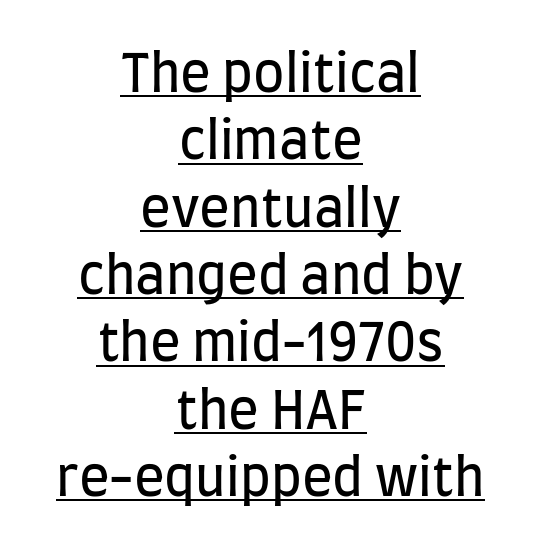
Q: Is the text bold? A: No.
Q: Is the text italic (slanted)? A: No, it is upright.
Q: Is the typeface a serif or a sans-serif typeface? A: Sans-serif.
Q: Is the text underlined? A: Yes.
Q: How is the paragraph aligned? A: Centered.
Q: Is the spacing between letters normal or unusually wide? A: Normal.
Q: Is the spacing between lines tight, normal or loose? A: Normal.
Q: Width (condensed, normal, or wide)? A: Condensed.
Q: Stroke contrast? A: Low.
Q: x-height? A: Large.
Q: Monospaced? A: No.
